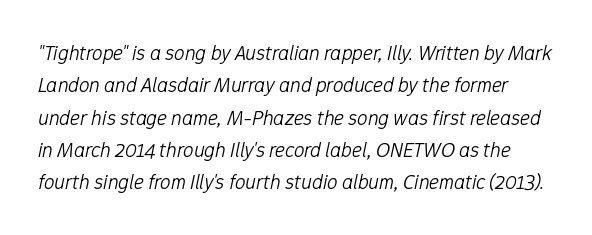
The image shows 21 px text type, italic (leaning right); set normal line spacing (1.54x), normal letter spacing, not underlined.
